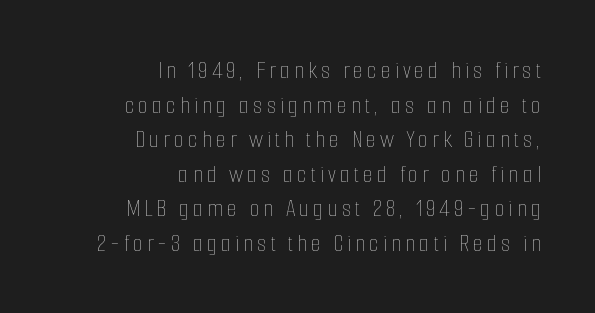
Q: Is the text bold? A: No.
Q: Is the text italic (slanted)? A: No, it is upright.
Q: Is the text underlined? A: No.
Q: How is the paragraph aligned? A: Right-aligned.
Q: Is the spacing between lines tight, normal or loose? A: Normal.
